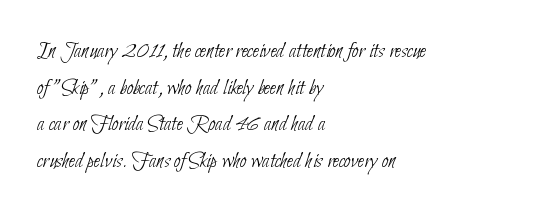
These lines sit exactly where default settings would place them. Teacher's note: observe the even left margin — that is flush-left alignment. Unmarked baselines from the first word to the last. The horizontal fit of the characters is conventional and even. Summary of weight: not heavy and not bold.
